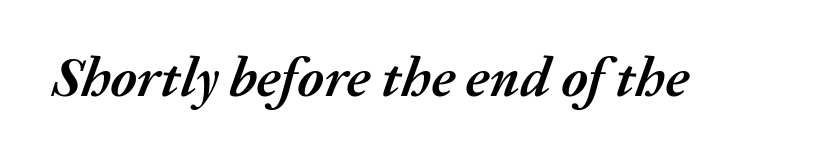
Set as a true bold cut, around the 700 mark. You could not count columns in this text — the font is proportionally spaced. Letter spacing: default. Bare-footed words on every line. Every character sits at an angle, as italics do.
